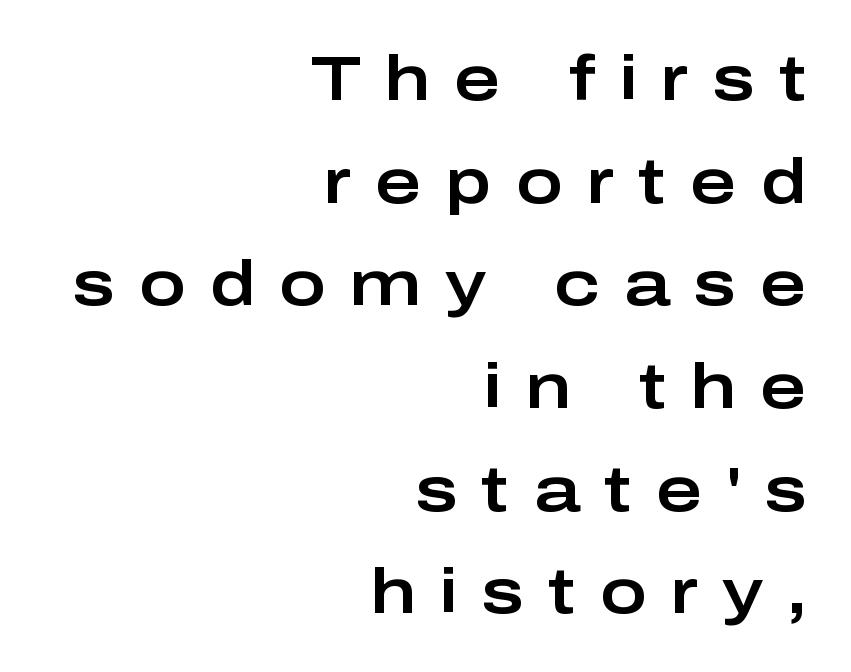
Only glyphs here, with clear space below each row. In CSS terms this would be text-align: right. Spacing verdict: proportional, widths tailored to each character. Designer's note — italics off, roman on. In terms of letterform style, serifs are entirely absent.
